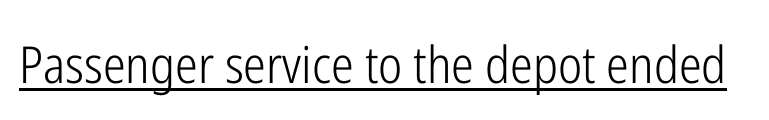
Weight: regular or lighter. Typographically, this falls in the sans-serif category. It's the straight-up-and-down kind of type. In terms of letterspacing, this is plain default setting. Note the varied advance widths — an 'i' is clearly narrower than an 'm'.
